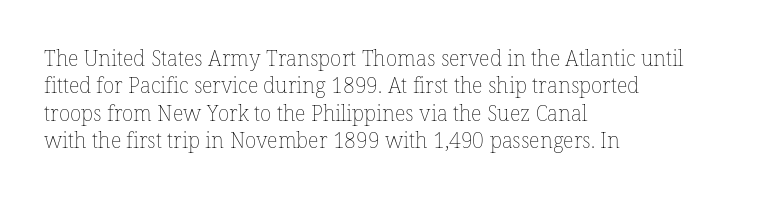
{"italic": "no", "bold": "no", "underline": "no", "align": "left", "line_spacing": "normal", "line_spacing_ratio": 1.3, "letter_spacing": "normal", "letter_spacing_em": 0.0, "glyph_px": 21}
